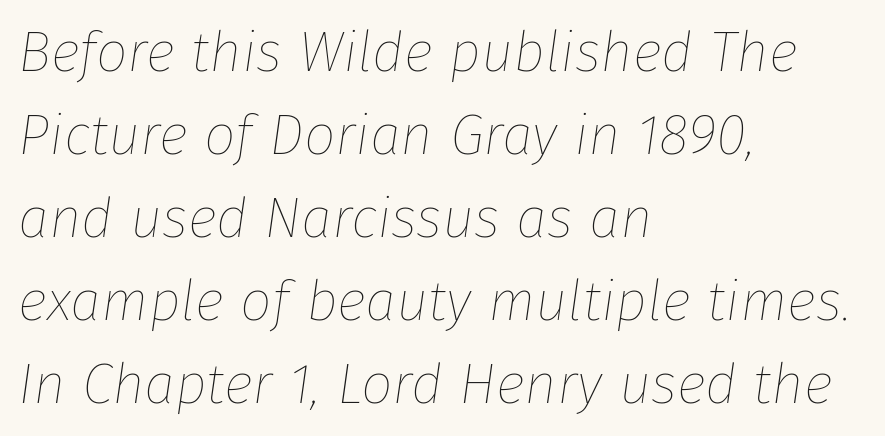
The image shows 56 px thin type, italic (leaning right); set left-aligned, normal line spacing (1.48x), normal letter spacing, not underlined; low stroke contrast and a medium x-height.
